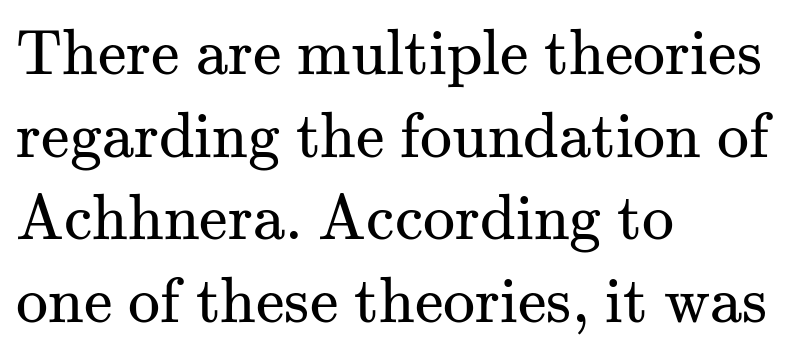
The tracking reads as untouched default to a designer's eye. The passage shown is not underscored anywhere. Leading matches the norm, producing a regular column. Unlike a clean sans, this face finishes its strokes with serifs. A classic flush-left, rag-right setting is used for this passage. Is this a fixed-width face? No — the glyphs have proportional, varying widths.
